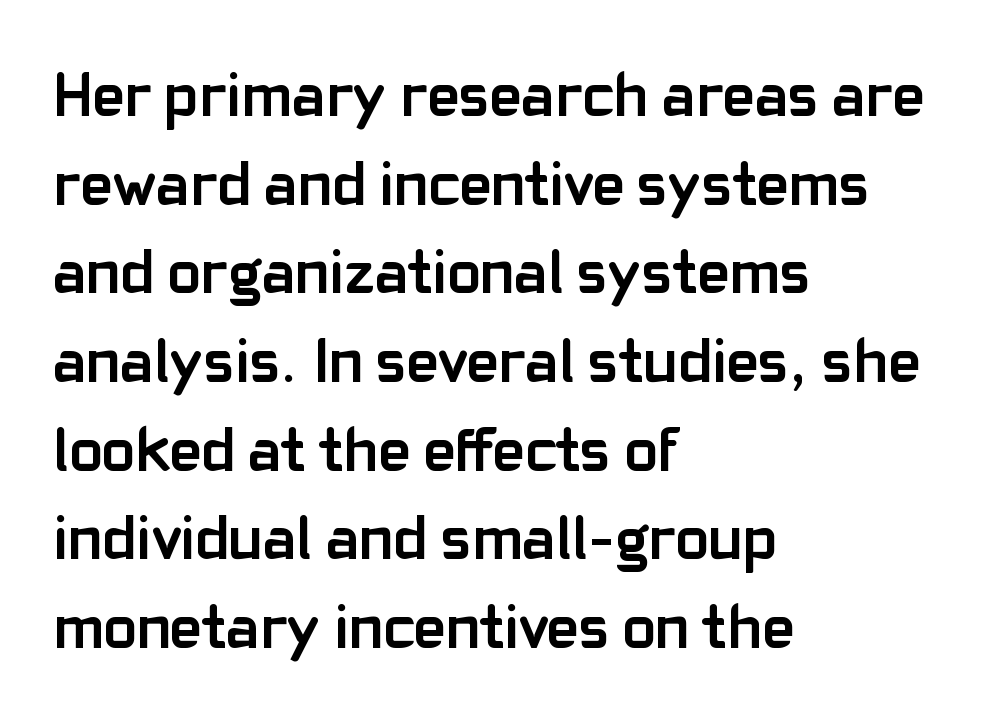
The image shows 62 px semibold sans-serif type, upright; set left-aligned, normal line spacing (1.43x), normal letter spacing, not underlined; low stroke contrast and a medium x-height.
